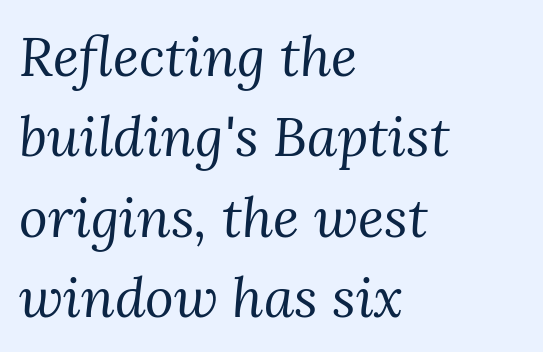
Check the space under the baseline: it is left empty. Character widths vary here, with narrow letters taking less room than wide ones. Small tapered or slab feet sit at the stroke ends, so this counts as serif. Horizontally, the lines are justified to the leading edge only.
